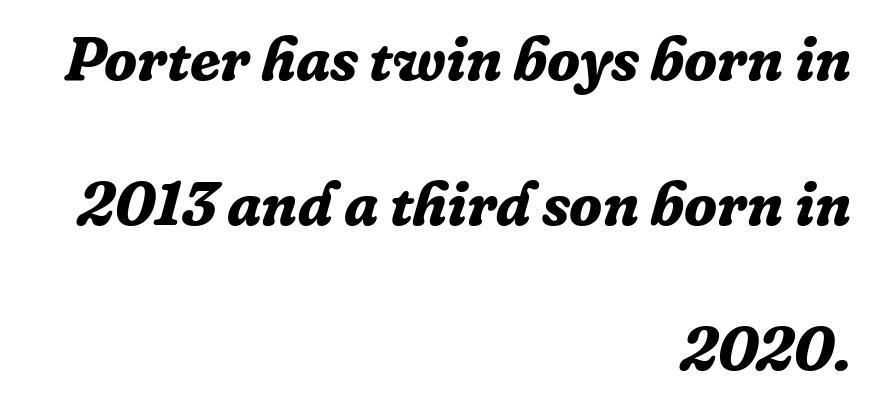
Underlining? Definitely not there. Observe the serifs anchoring each vertical stroke in this sample. The glyphs have the mass of a bold cut. This block would shrink considerably if given ordinary leading; it's expanded now.
